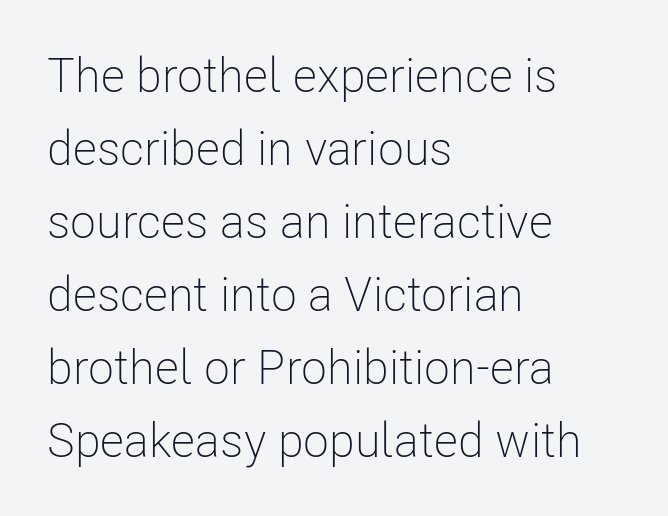
What stands out about the letter spacing? Nothing — it is the standard amount. A classic flush-left, rag-right setting is used for this passage. Check under the words: just untouched page. Type style note: lacks serifs.
